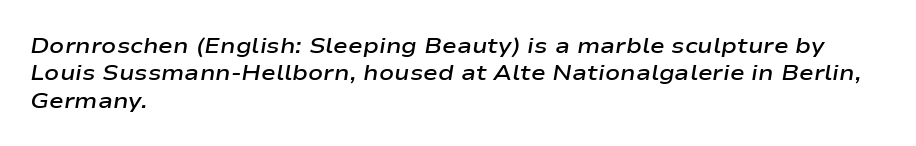
Check under the words: just untouched page. If you drew a line through each stem, it would be angled. Summary of weight: moderately heavy, a semibold. These lines stack with their left ends in a neat column. Inter-character spacing is left at the font's built-in metrics.
